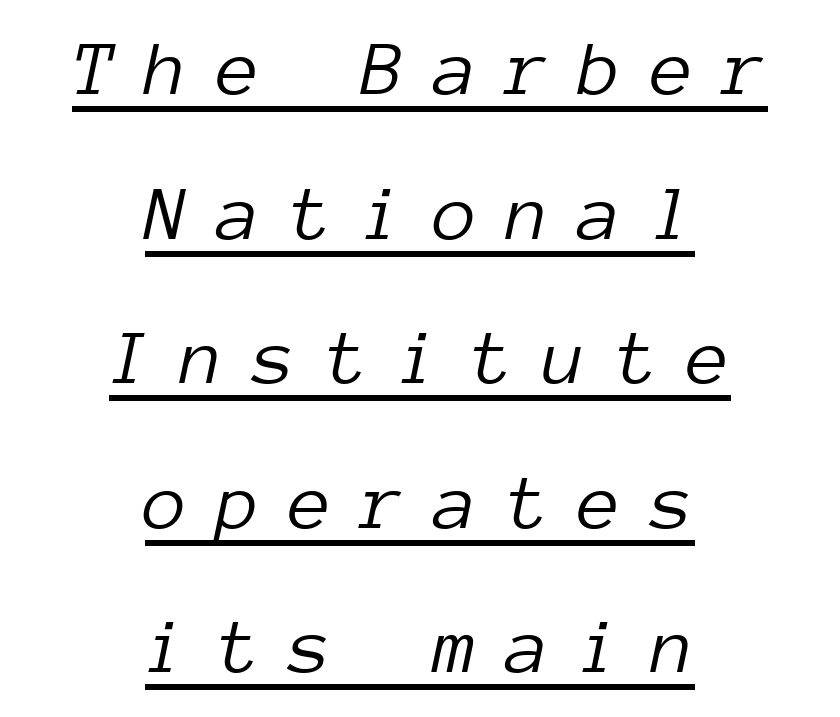
{"italic": "yes", "lean": "right", "slant_degrees": 12, "bold": "no", "weight": "light", "width": "normal", "stroke_contrast": "low", "x_height": "medium", "monospaced": "yes", "underline": "yes", "align": "center", "line_spacing_ratio": 1.83, "letter_spacing": "wide", "letter_spacing_em": 0.37, "glyph_px": 79}
